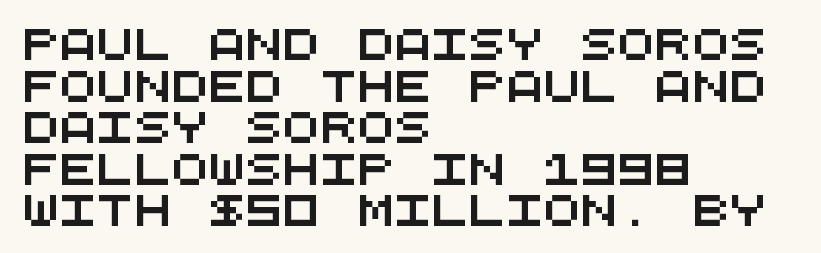
{"serif": "no", "width": "wide", "stroke_contrast": "medium", "x_height": "large", "monospaced": "yes", "underline": "no", "align": "left", "line_spacing": "normal", "line_spacing_ratio": 1.34, "letter_spacing": "normal", "letter_spacing_em": 0.0, "glyph_px": 31}
